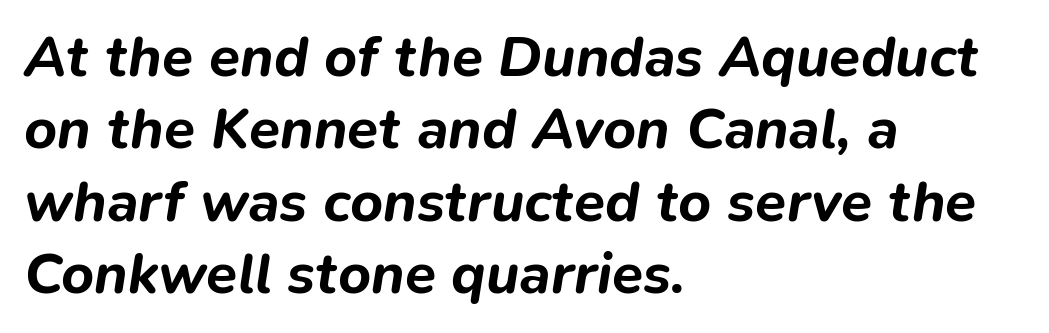
The image shows 57 px bold type, italic (leaning right); set left-aligned, normal line spacing (1.27x), normal letter spacing, not underlined; low stroke contrast and a medium x-height.
